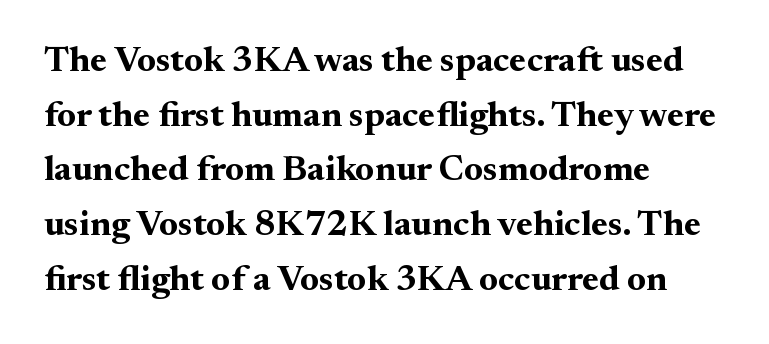
Unlike a clean sans, this face finishes its strokes with serifs. Proportional: the letters do not fall into vertical columns. The paragraph has a hard left edge and a soft right edge. The sample has been set heavy, in full bold. The string is rendered with underlining switched off.
